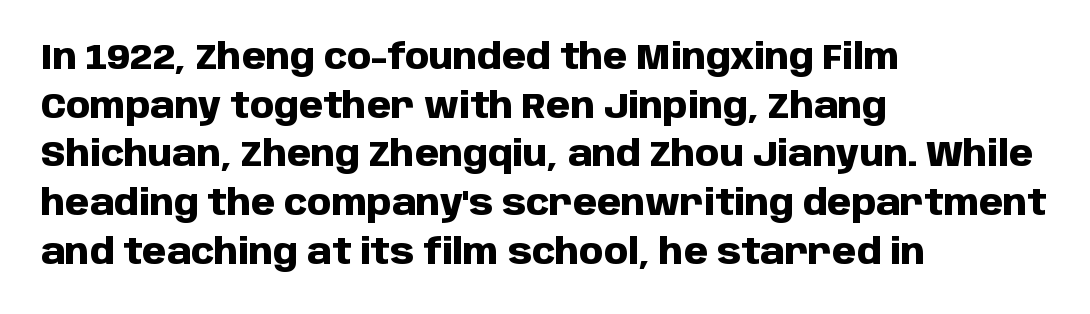
The image shows 35 px heavy sans-serif type, upright; set left-aligned, normal line spacing (1.39x), normal letter spacing, not underlined; low stroke contrast and a large x-height.
